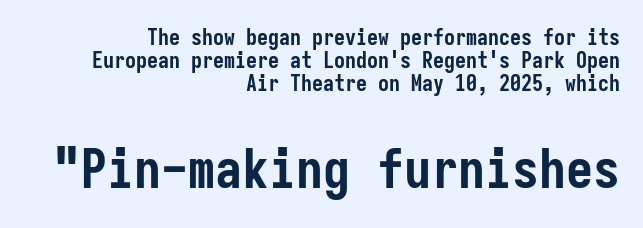
The image shows 54 px semibold, condensed sans-serif type, upright, monospaced; set right-aligned, tight line spacing (1.05x), normal letter spacing, not underlined; the second (bottom) block is 2.45x larger; low stroke contrast and a medium x-height.
